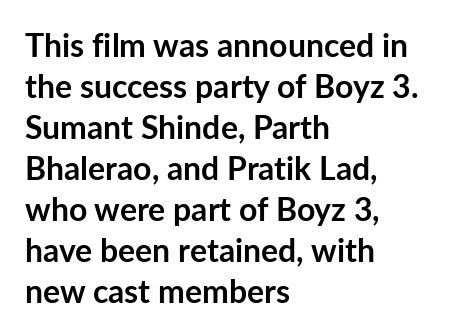
Q: Is the text bold? A: Yes.
Q: Is the text italic (slanted)? A: No, it is upright.
Q: Is the typeface a serif or a sans-serif typeface? A: Sans-serif.
Q: Is the text underlined? A: No.
Q: How is the paragraph aligned? A: Left-aligned.
Q: Is the spacing between letters normal or unusually wide? A: Normal.
Q: Is the spacing between lines tight, normal or loose? A: Normal.
Q: Width (condensed, normal, or wide)? A: Normal.
Q: Stroke contrast? A: Low.
Q: x-height? A: Medium.
Q: Monospaced? A: No.
